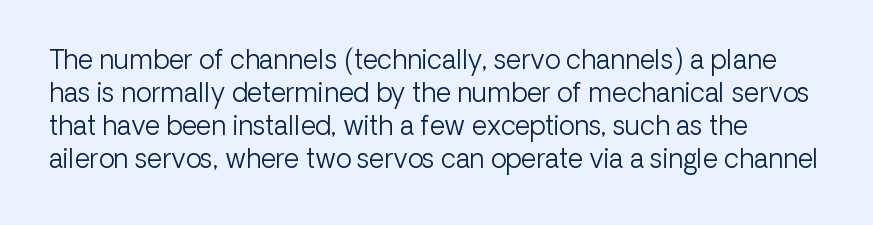
The image shows 26 px text type, upright; set normal line spacing (1.27x), normal letter spacing, not underlined.
